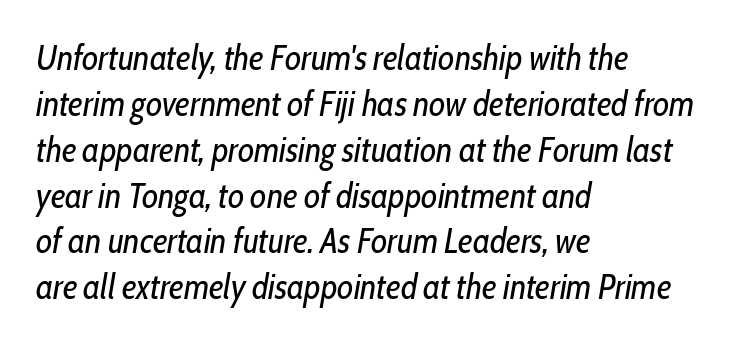
Q: Is the text bold? A: No.
Q: Is the text italic (slanted)? A: Yes, it leans right by about 10 degrees.
Q: Is the text underlined? A: No.
Q: How is the paragraph aligned? A: Left-aligned.
Q: Is the spacing between letters normal or unusually wide? A: Normal.
Q: Is the spacing between lines tight, normal or loose? A: Normal.
Q: Width (condensed, normal, or wide)? A: Condensed.
Q: Stroke contrast? A: Low.
Q: x-height? A: Medium.
Q: Monospaced? A: No.
